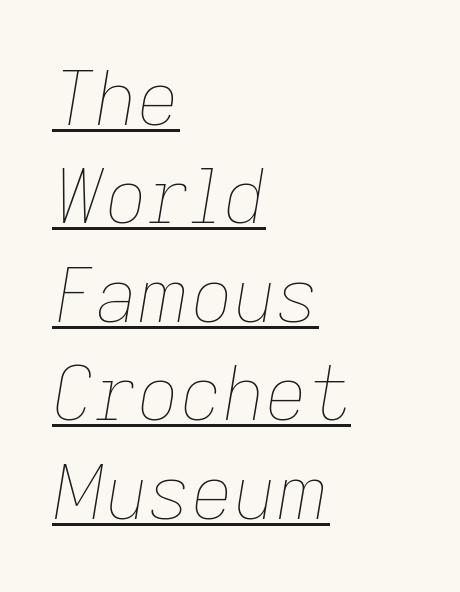
The image shows 74 px thin type, italic (leaning right); set left-aligned, normal line spacing (1.33x), normal letter spacing, underlined; low stroke contrast and a medium x-height.
